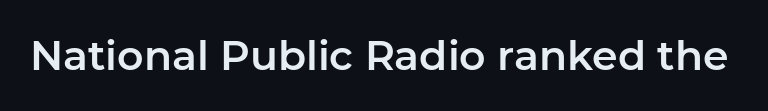
{"serif": "no", "italic": "no", "width": "normal", "stroke_contrast": "low", "x_height": "medium", "monospaced": "no", "underline": "no", "letter_spacing": "normal", "letter_spacing_em": 0.0, "glyph_px": 41}
